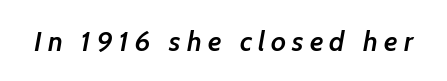
The image shows 28 px semibold type, italic (leaning right); set unusually wide letter spacing (+0.22 em), not underlined; low stroke contrast and a medium x-height.
